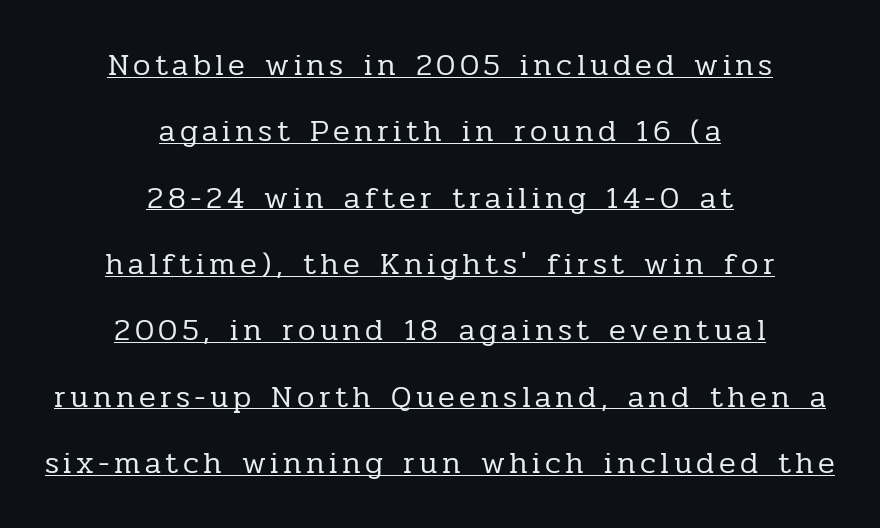
The letters stand upright; this is a roman face. Reading down the block, each line starts at a different indent, mirrored at its end. What's the leading like? Stretched, with rows far apart. Is this a sans? No — the strokes have serifs. Proportional: the letters do not fall into vertical columns. Is the stroke heavy? The answer is a plain regular-or-lighter.
